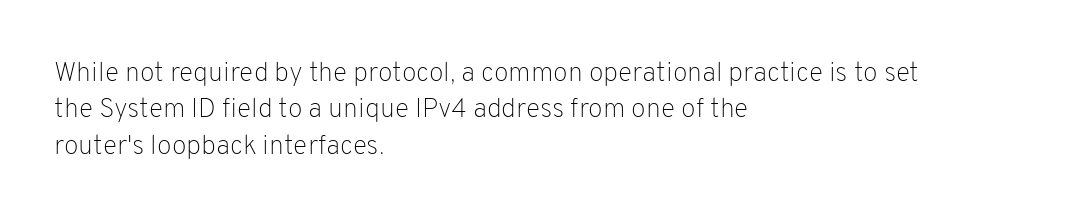
{"italic": "no", "bold": "no", "underline": "no", "align": "left", "line_spacing": "normal", "line_spacing_ratio": 1.35, "letter_spacing": "normal", "letter_spacing_em": 0.0, "glyph_px": 27}
